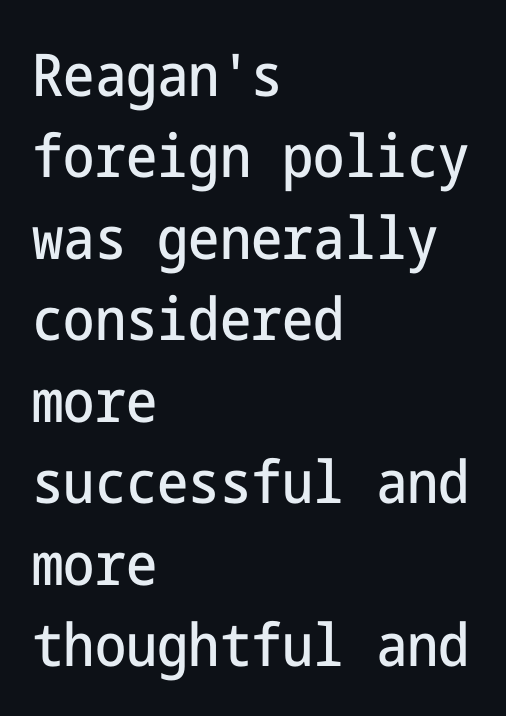
The image shows 59 px condensed sans-serif type, upright; set left-aligned, normal line spacing (1.38x), normal letter spacing, not underlined; low stroke contrast and a medium x-height.
